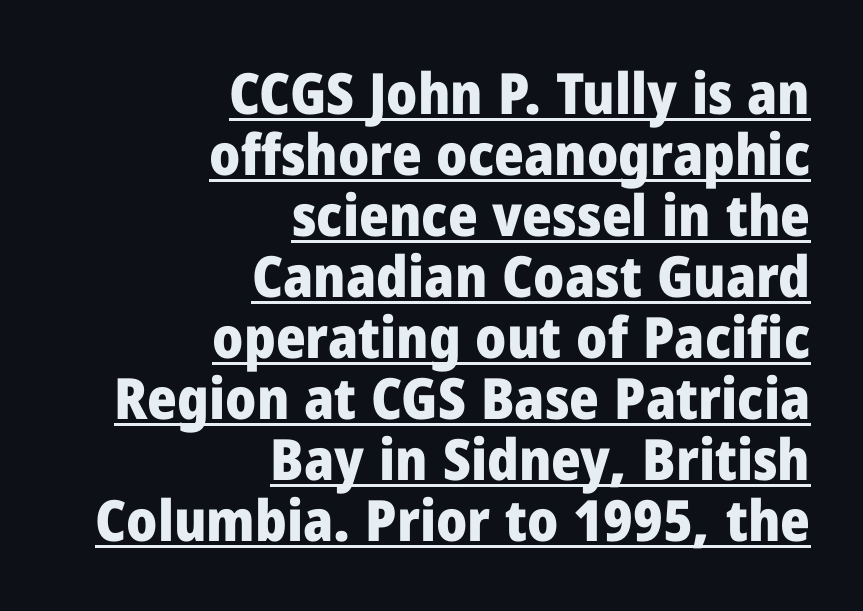
The image shows 57 px heavy sans-serif type, upright; set right-aligned, tight line spacing (1.07x), normal letter spacing, underlined; low stroke contrast and a medium x-height.
